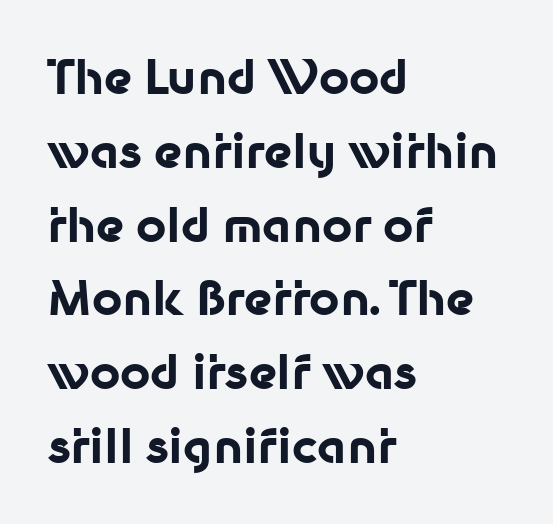
The image shows 47 px bold sans-serif type, upright; set left-aligned, normal line spacing (1.57x), normal letter spacing, not underlined; low stroke contrast and a medium x-height.
